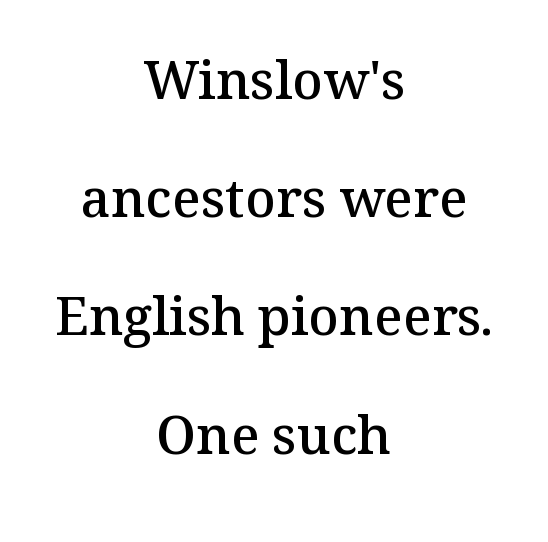
{"serif": "yes", "italic": "no", "bold": "semi", "weight": "semibold", "width": "normal", "stroke_contrast": "medium", "x_height": "medium", "monospaced": "no", "underline": "no", "align": "center", "line_spacing": "loose", "line_spacing_ratio": 2.23, "letter_spacing": "normal", "letter_spacing_em": 0.0, "glyph_px": 53}
